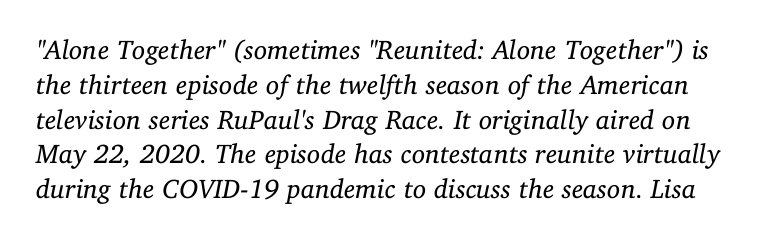
{"italic": "yes", "lean": "right", "slant_degrees": 11, "bold": "no", "underline": "no", "line_spacing": "normal", "line_spacing_ratio": 1.29, "letter_spacing": "normal", "letter_spacing_em": 0.0, "glyph_px": 27}
